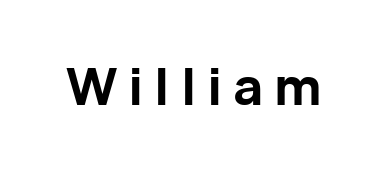
I'd call this a sans setting — the letters go barefoot. This is heavy type, rendered in bold. This is the regular roman posture of the typeface. Tracking value appears strongly positive — letters spread wide. Looks like regular typesetting: each glyph gets only the width it needs. Has an underline been added? It has not.
